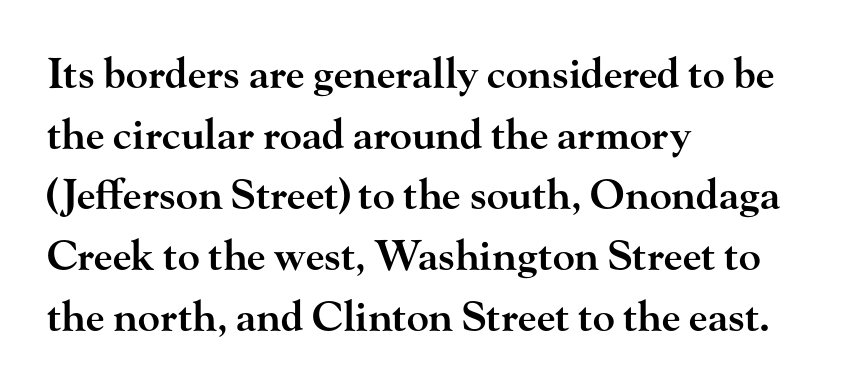
Q: Is the text bold? A: Semi-bold.
Q: Is the text italic (slanted)? A: No, it is upright.
Q: Is the typeface a serif or a sans-serif typeface? A: Serif.
Q: Is the text underlined? A: No.
Q: How is the paragraph aligned? A: Left-aligned.
Q: Is the spacing between letters normal or unusually wide? A: Normal.
Q: Is the spacing between lines tight, normal or loose? A: Normal.
Q: Width (condensed, normal, or wide)? A: Wide.
Q: Stroke contrast? A: High.
Q: x-height? A: Small.
Q: Monospaced? A: No.
